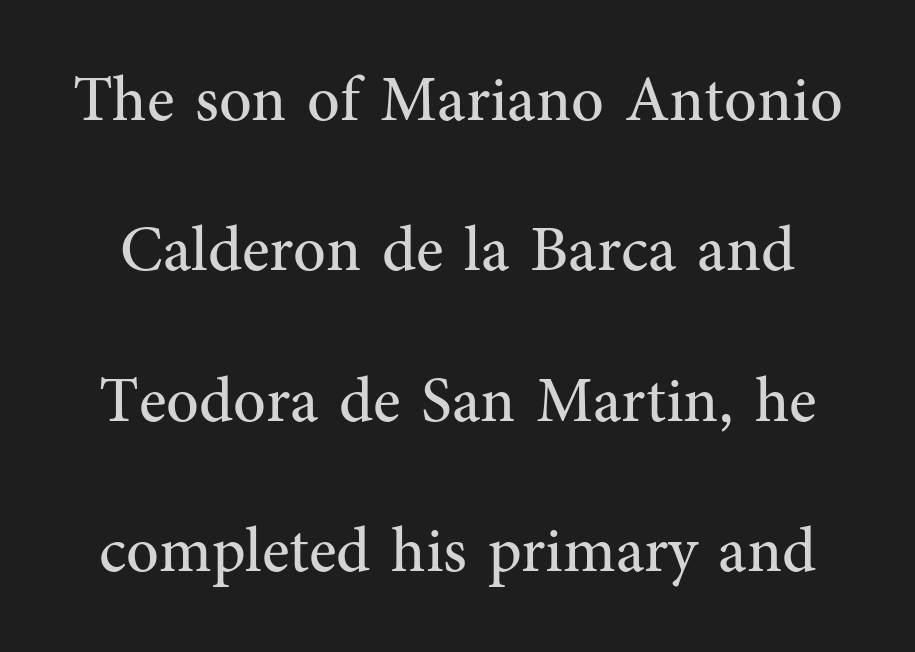
Stroke terminals: seriffed. The designer dialed line spacing up above the default. Here the designer chose a conventional face with non-uniform glyph widths. Stroke mass is kept to a normal reading level or below. These lines keep a tight, regular rhythm from letter to letter.
